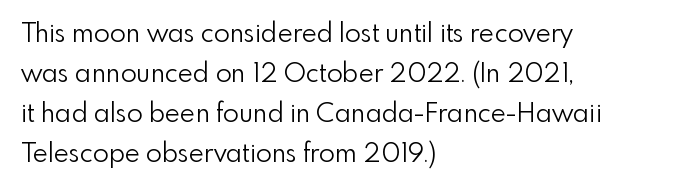
Descender tails drop into unmarked territory. Stroke mass is kept to a normal reading level or below. Default kerning and tracking; the words read as compact shapes. Teacher's note: observe the even left margin — that is flush-left alignment.
